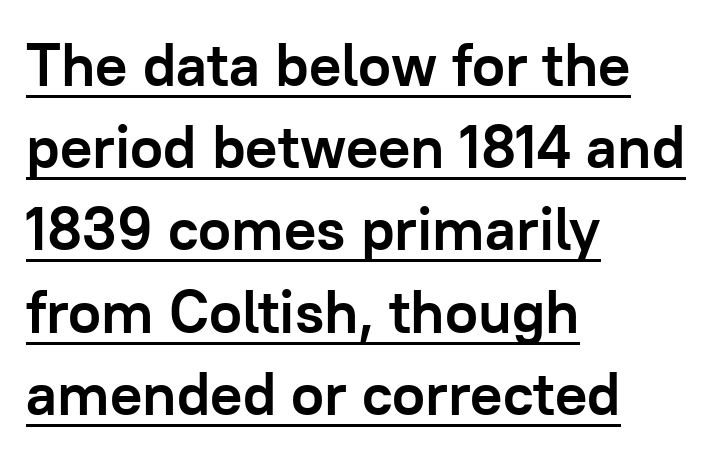
{"serif": "no", "italic": "no", "bold": "yes", "weight": "semibold", "width": "normal", "stroke_contrast": "low", "x_height": "medium", "monospaced": "no", "underline": "yes", "align": "left", "line_spacing": "normal", "line_spacing_ratio": 1.37, "letter_spacing": "normal", "letter_spacing_em": 0.0, "glyph_px": 60}
